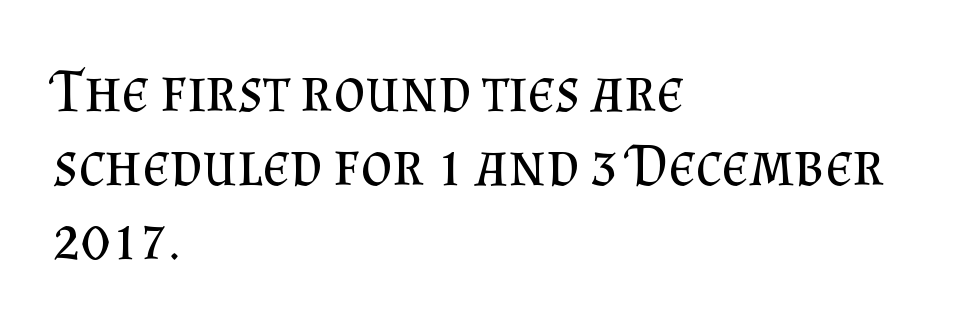
Q: Is the text bold? A: No.
Q: Is the text italic (slanted)? A: No, it is upright.
Q: Is the typeface a serif or a sans-serif typeface? A: Serif.
Q: Is the text underlined? A: No.
Q: How is the paragraph aligned? A: Left-aligned.
Q: Is the spacing between letters normal or unusually wide? A: Normal.
Q: Width (condensed, normal, or wide)? A: Normal.
Q: Stroke contrast? A: Medium.
Q: x-height? A: Small.
Q: Monospaced? A: No.
